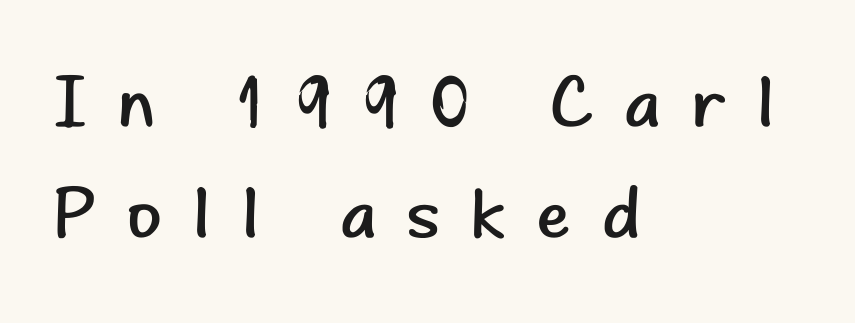
Q: Is the text bold? A: No.
Q: Is the text italic (slanted)? A: No, it is upright.
Q: Is the typeface a serif or a sans-serif typeface? A: Sans-serif.
Q: Is the text underlined? A: No.
Q: How is the paragraph aligned? A: Left-aligned.
Q: Is the spacing between letters normal or unusually wide? A: Unusually wide.
Q: Is the spacing between lines tight, normal or loose? A: Normal.
Q: Width (condensed, normal, or wide)? A: Normal.
Q: Stroke contrast? A: Low.
Q: x-height? A: Small.
Q: Monospaced? A: No.
